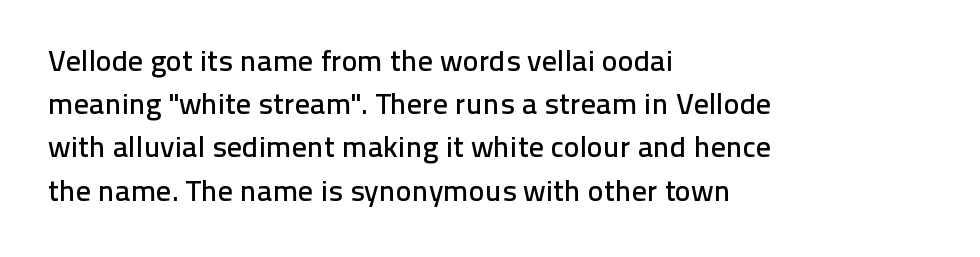
The ragged edge is on the right, which tells us the setting is flush left. Regarding serifs, this sample does without them. What stands out about the letter spacing? Nothing — it is the standard amount. Students, observe: this is what conventionally led text looks like. These lines are rendered in a variable-pitch font.
